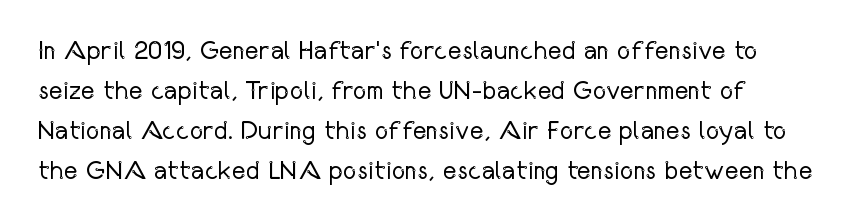
Q: Is the text bold? A: No.
Q: Is the text italic (slanted)? A: No, it is upright.
Q: Is the text underlined? A: No.
Q: Is the spacing between letters normal or unusually wide? A: Normal.
Q: Is the spacing between lines tight, normal or loose? A: Normal.
